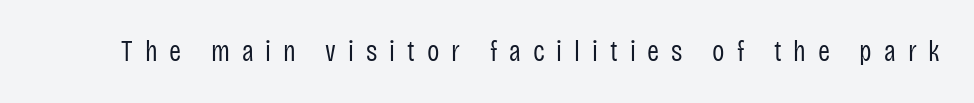
{"serif": "no", "italic": "no", "bold": "no", "weight": "regular", "width": "condensed", "stroke_contrast": "low", "x_height": "large", "monospaced": "no", "underline": "no", "letter_spacing": "wide", "letter_spacing_em": 0.41, "glyph_px": 29}
